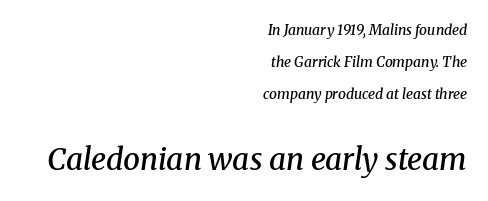
{"serif": "yes", "italic": "yes", "lean": "right", "slant_degrees": 8, "bold": "semi", "weight": "semibold", "width": "normal", "stroke_contrast": "medium", "x_height": "medium", "monospaced": "no", "underline": "no", "align": "right", "line_spacing": "loose", "line_spacing_ratio": 2.27, "letter_spacing": "normal", "letter_spacing_em": 0.0, "larger_block": "second", "size_ratio": 2.14, "glyph_px": 30}
